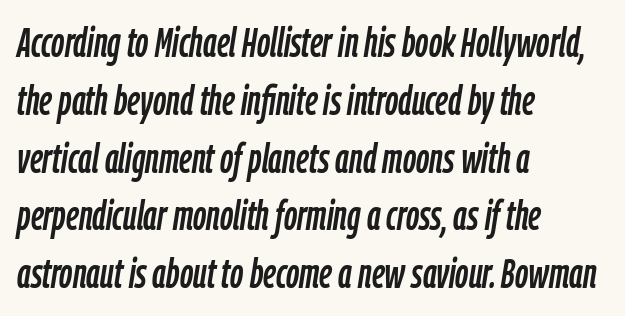
The image shows 41 px condensed type, italic (leaning right); set left-aligned, normal line spacing (1.41x), normal letter spacing, not underlined; low stroke contrast and a medium x-height.
